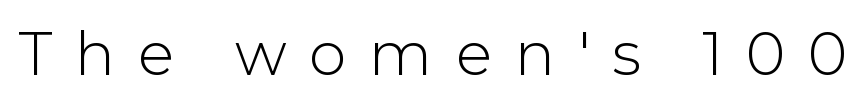
You could only call the tracking loose — the letters float apart. The letters advance in unequal steps, a hallmark of proportional type. What kind of face is this? One without serifs — a sans. The typography opts for an upright posture over an oblique one.
